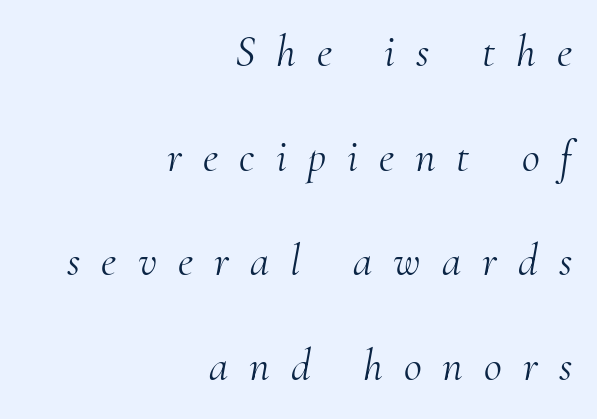
{"serif": "yes", "italic": "yes", "lean": "right", "slant_degrees": 10, "bold": "no", "weight": "light", "width": "normal", "stroke_contrast": "medium", "x_height": "small", "monospaced": "no", "underline": "no", "align": "right", "line_spacing": "loose", "line_spacing_ratio": 2.38, "letter_spacing": "wide", "letter_spacing_em": 0.48, "glyph_px": 44}
